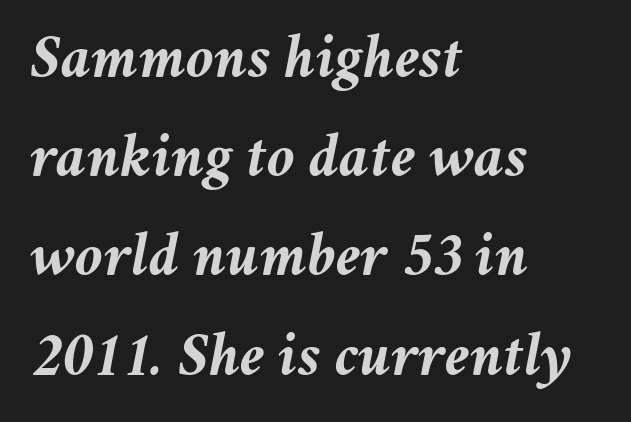
Style check: oblique. Is the type bold? Yes — the strokes are clearly thick and heavy. If you measured baseline to baseline, you'd find a middling distance. Any mark beneath the type? The region is blank. Think of a printed novel: that variable character pitch is what you see here.
